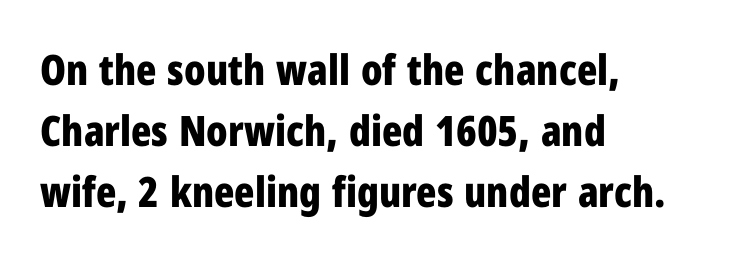
The image shows 42 px bold, condensed sans-serif type, upright; set left-aligned, normal line spacing (1.45x), normal letter spacing, not underlined; low stroke contrast and a medium x-height.
